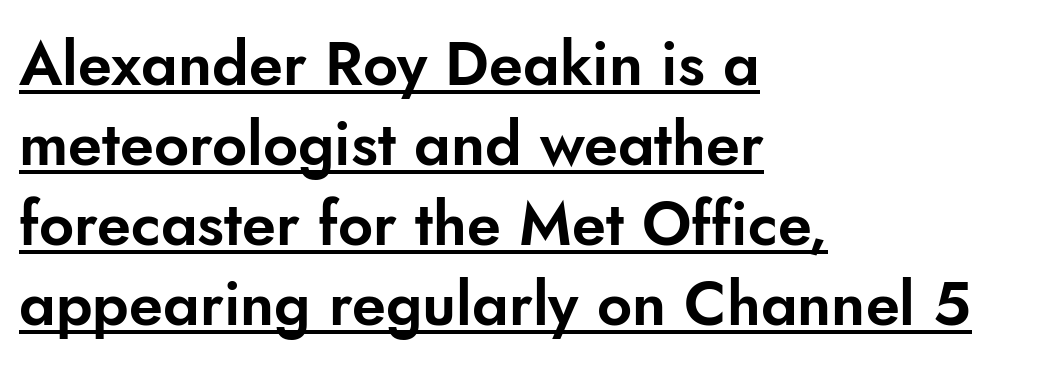
Q: Is the text italic (slanted)? A: No, it is upright.
Q: Is the typeface a serif or a sans-serif typeface? A: Sans-serif.
Q: Is the text underlined? A: Yes.
Q: How is the paragraph aligned? A: Left-aligned.
Q: Is the spacing between letters normal or unusually wide? A: Normal.
Q: Is the spacing between lines tight, normal or loose? A: Normal.
Q: Width (condensed, normal, or wide)? A: Normal.
Q: Stroke contrast? A: Low.
Q: x-height? A: Small.
Q: Monospaced? A: No.
